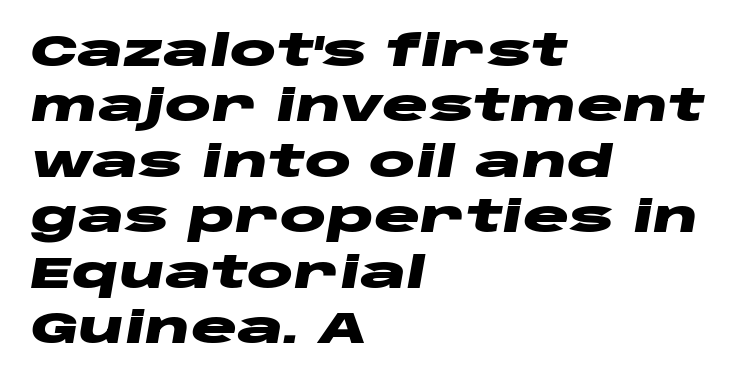
The image shows 43 px heavy, wide type, italic (leaning right); set left-aligned, normal line spacing (1.29x), normal letter spacing, not underlined; low stroke contrast and a large x-height.
